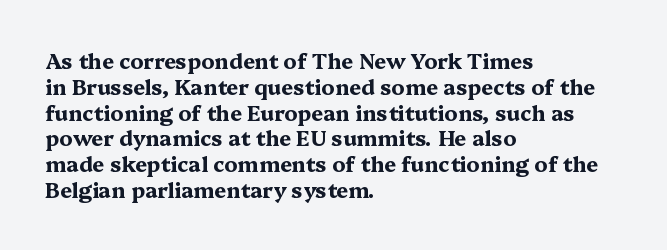
Q: Is the text bold? A: Yes.
Q: Is the text italic (slanted)? A: No, it is upright.
Q: Is the text underlined? A: No.
Q: How is the paragraph aligned? A: Left-aligned.
Q: Is the spacing between letters normal or unusually wide? A: Normal.
